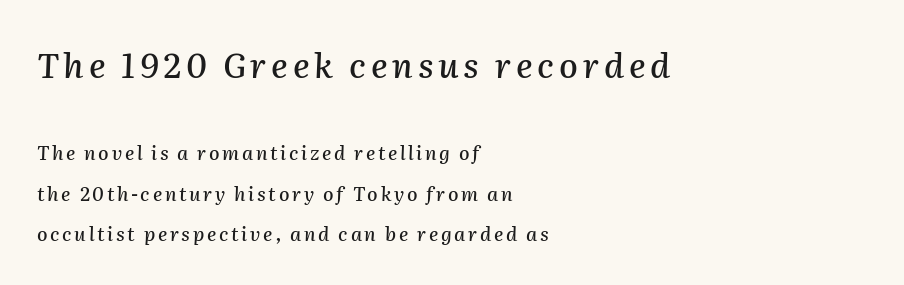
{"italic": "yes", "lean": "right", "slant_degrees": 2, "width": "normal", "stroke_contrast": "medium", "x_height": "medium", "monospaced": "no", "underline": "no", "align": "left", "line_spacing": "loose", "line_spacing_ratio": 2.14, "larger_block": "first", "size_ratio": 1.79, "glyph_px": 34}
